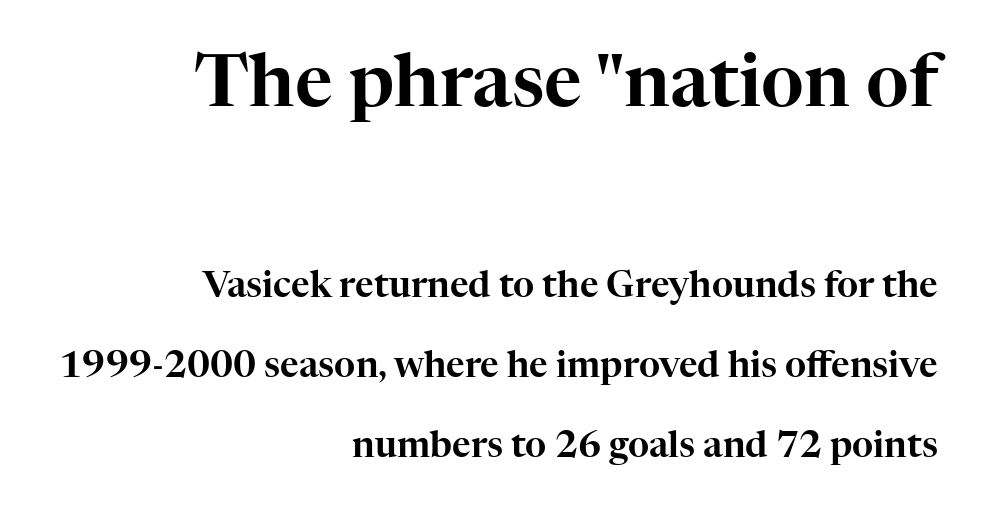
{"serif": "yes", "italic": "no", "width": "normal", "stroke_contrast": "high", "x_height": "medium", "monospaced": "no", "underline": "no", "align": "right", "line_spacing": "loose", "line_spacing_ratio": 2.22, "letter_spacing": "normal", "letter_spacing_em": 0.0, "larger_block": "first", "size_ratio": 2.03, "glyph_px": 73}
